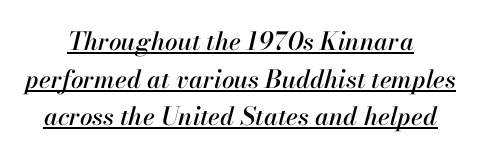
This is oblique type, the kind used for emphasis or titles. Underline: present. Nobody touched the tracking dial on this one. Compared with typical paragraphs, the rows here are spaced about the same.
